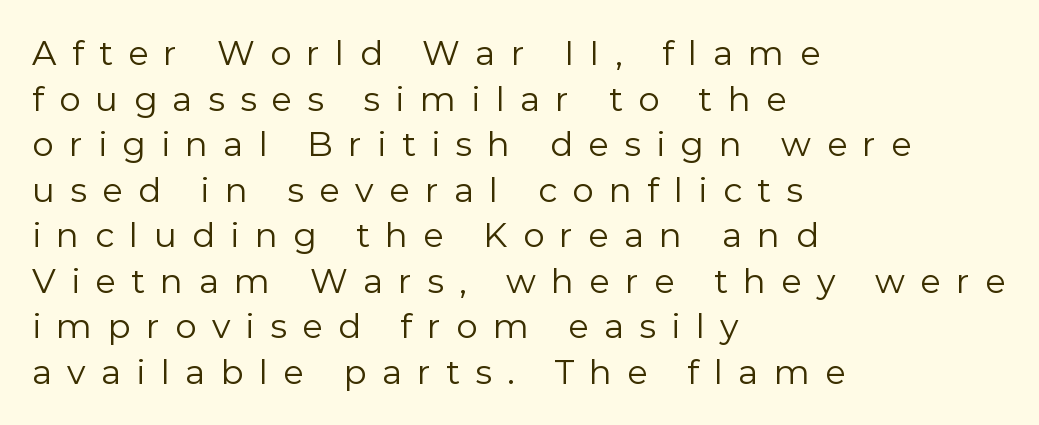
Q: Is the text bold? A: No.
Q: Is the text italic (slanted)? A: No, it is upright.
Q: Is the typeface a serif or a sans-serif typeface? A: Sans-serif.
Q: Is the text underlined? A: No.
Q: How is the paragraph aligned? A: Left-aligned.
Q: Is the spacing between letters normal or unusually wide? A: Unusually wide.
Q: Is the spacing between lines tight, normal or loose? A: Normal.
Q: Width (condensed, normal, or wide)? A: Normal.
Q: x-height? A: Medium.
Q: Monospaced? A: No.
